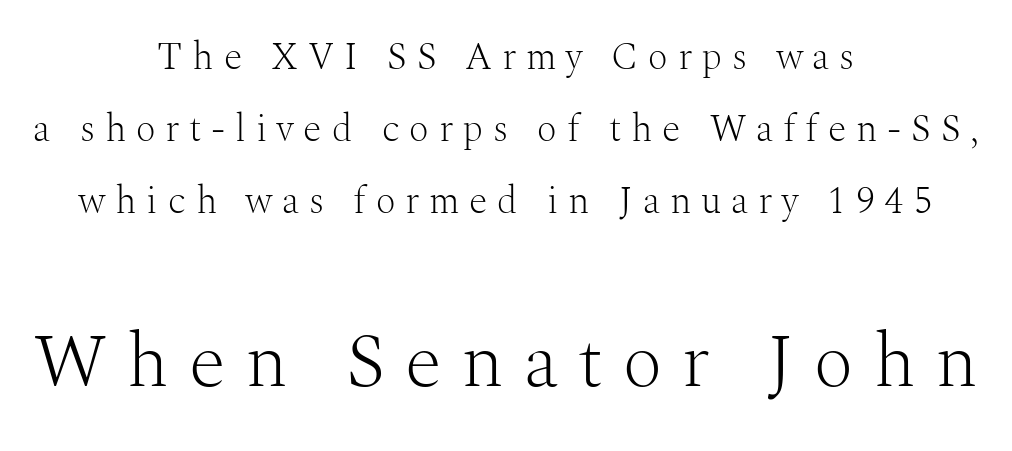
{"serif": "yes", "italic": "no", "bold": "no", "weight": "light", "width": "normal", "stroke_contrast": "medium", "x_height": "medium", "monospaced": "no", "underline": "no", "align": "center", "line_spacing": "loose", "line_spacing_ratio": 1.9, "letter_spacing": "wide", "letter_spacing_em": 0.26, "larger_block": "second", "size_ratio": 2.0, "glyph_px": 76}
